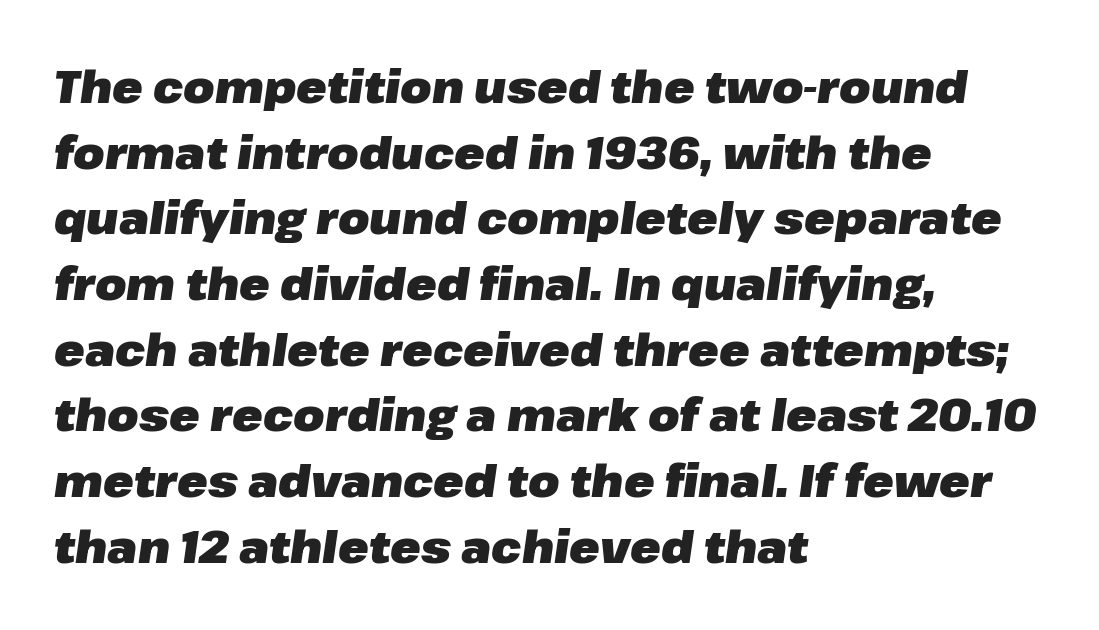
{"italic": "yes", "lean": "right", "slant_degrees": 8, "bold": "yes", "weight": "heavy", "width": "normal", "stroke_contrast": "low", "x_height": "medium", "monospaced": "no", "underline": "no", "align": "left", "line_spacing": "normal", "line_spacing_ratio": 1.46, "letter_spacing": "normal", "letter_spacing_em": 0.0, "glyph_px": 45}
